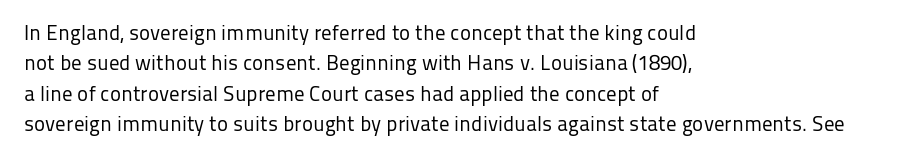
The image shows 21 px text type, upright; set left-aligned, normal line spacing (1.45x), normal letter spacing, not underlined.
